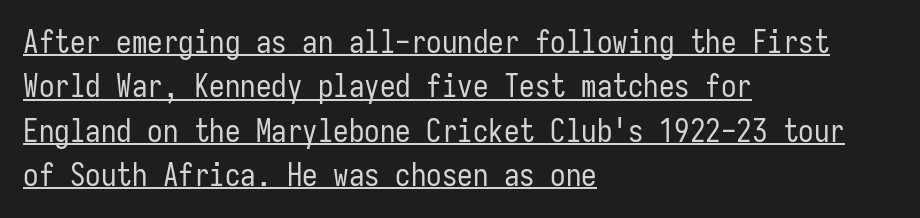
The image shows 31 px regular-weight, condensed sans-serif type, upright, monospaced; set left-aligned, normal line spacing (1.43x), normal letter spacing, underlined; low stroke contrast and a medium x-height.
